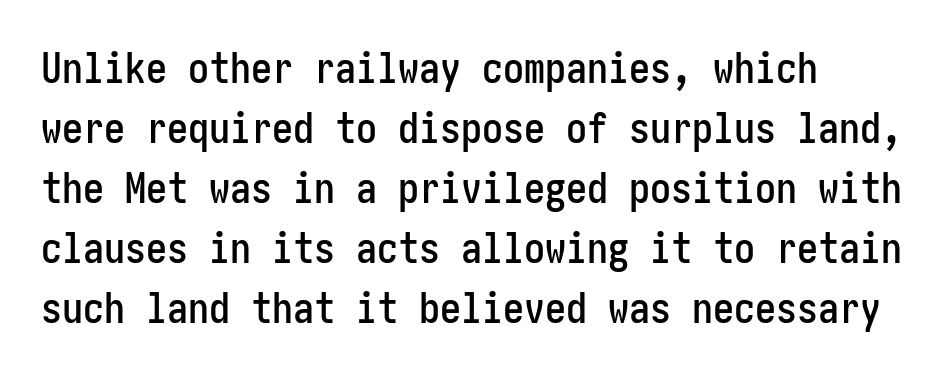
The image shows 42 px condensed sans-serif type, upright; set left-aligned, normal line spacing (1.43x), normal letter spacing, not underlined; low stroke contrast and a medium x-height.
